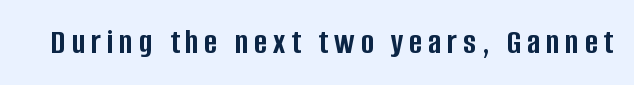
The area under the type is left untouched. A full-strength bold gives these letters their thick strokes. Looks like regular typesetting: each glyph gets only the width it needs. Ascenders rise straight up at ninety degrees. Nothing sits at the stroke ends, so this counts as sans-serif.
